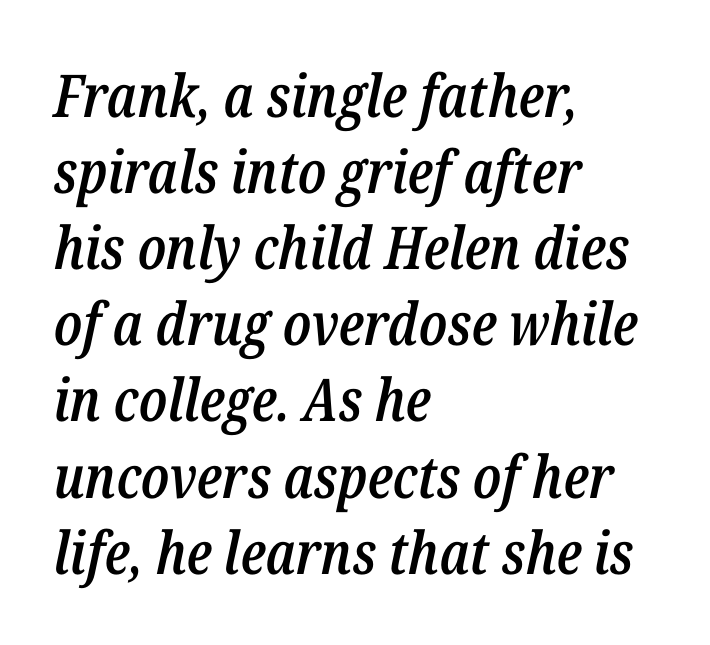
{"italic": "yes", "lean": "right", "slant_degrees": 12, "bold": "semi", "weight": "semibold", "width": "condensed", "stroke_contrast": "low", "x_height": "medium", "monospaced": "no", "underline": "no", "align": "left", "line_spacing": "normal", "line_spacing_ratio": 1.29, "letter_spacing": "normal", "letter_spacing_em": 0.0, "glyph_px": 59}
